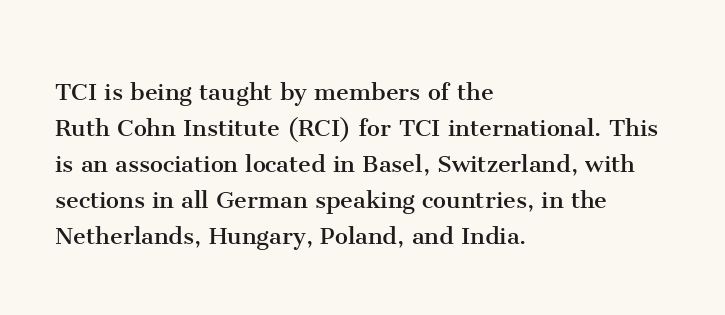
The image shows 29 px regular-weight serif type, upright; set left-aligned, line spacing 1.24x, normal letter spacing, not underlined; medium stroke contrast and a medium x-height.
